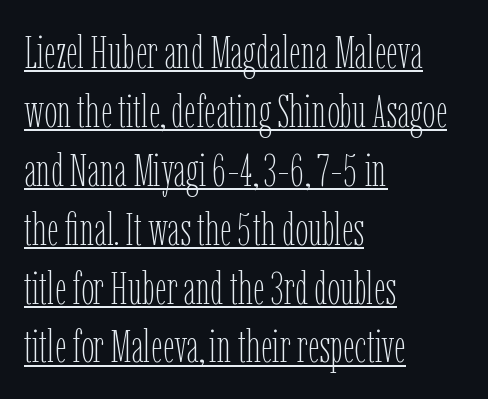
Q: Is the text bold? A: No.
Q: Is the text italic (slanted)? A: No, it is upright.
Q: Is the text underlined? A: Yes.
Q: How is the paragraph aligned? A: Left-aligned.
Q: Is the spacing between letters normal or unusually wide? A: Normal.
Q: Is the spacing between lines tight, normal or loose? A: Normal.
Q: Width (condensed, normal, or wide)? A: Condensed.
Q: Stroke contrast? A: Low.
Q: x-height? A: Medium.
Q: Monospaced? A: No.
